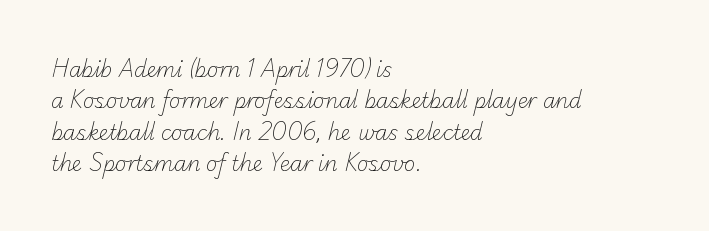
{"bold": "no", "underline": "no", "align": "left", "line_spacing": "normal", "line_spacing_ratio": 1.57, "letter_spacing": "normal", "letter_spacing_em": 0.0, "glyph_px": 20}
